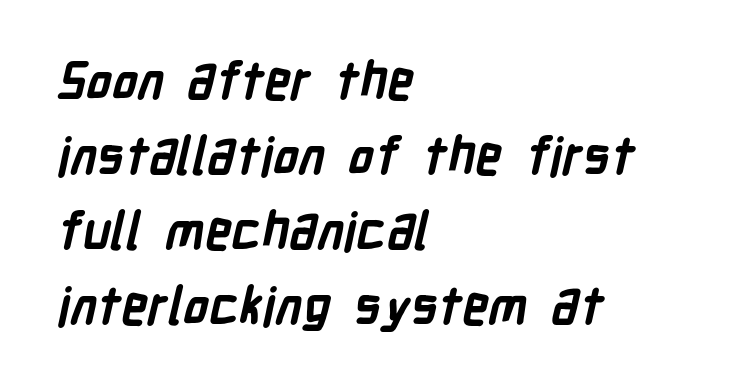
Q: Is the text bold? A: Yes.
Q: Is the typeface a serif or a sans-serif typeface? A: Sans-serif.
Q: Is the text underlined? A: No.
Q: How is the paragraph aligned? A: Left-aligned.
Q: Is the spacing between letters normal or unusually wide? A: Normal.
Q: Is the spacing between lines tight, normal or loose? A: Normal.
Q: Width (condensed, normal, or wide)? A: Condensed.
Q: Stroke contrast? A: Low.
Q: x-height? A: Medium.
Q: Monospaced? A: No.
